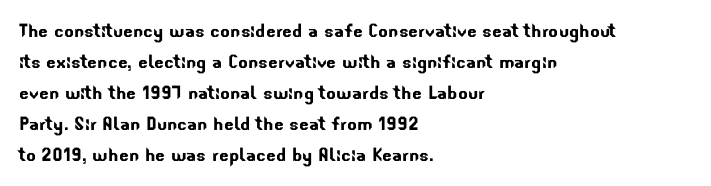
Characters follow at the spacing the type designer built in. Reading down the column, the eye jumps a familiar distance to each next line. Beneath every word, the page is bare. The typesetter chose a ragged-right arrangement here.
